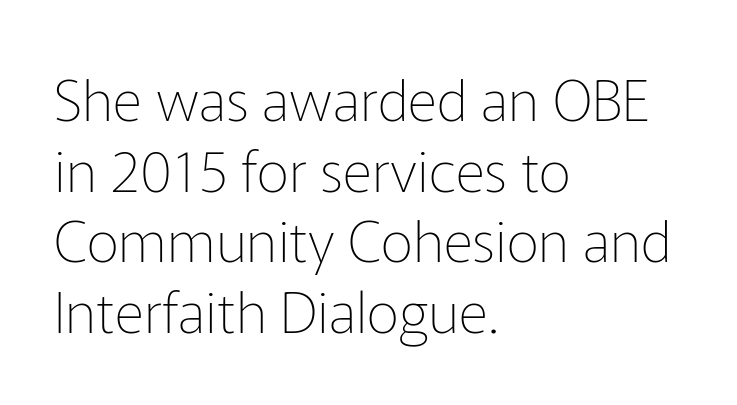
Between one letter and the next there's only the usual sliver of space. These lines stack with their left ends in a neat column. The rendering shows plain stroke endings on the letterforms — a sans-serif design. Plain, unruled lines of type. The letters stand upright; this is a roman face. Is this a fixed-width face? No — the glyphs have proportional, varying widths.
